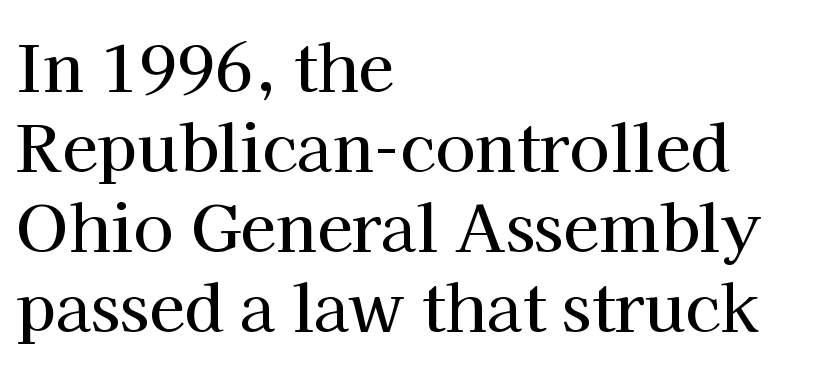
Q: Is the text italic (slanted)? A: No, it is upright.
Q: Is the typeface a serif or a sans-serif typeface? A: Serif.
Q: Is the text underlined? A: No.
Q: How is the paragraph aligned? A: Left-aligned.
Q: Is the spacing between letters normal or unusually wide? A: Normal.
Q: Width (condensed, normal, or wide)? A: Normal.
Q: Stroke contrast? A: High.
Q: x-height? A: Medium.
Q: Monospaced? A: No.
